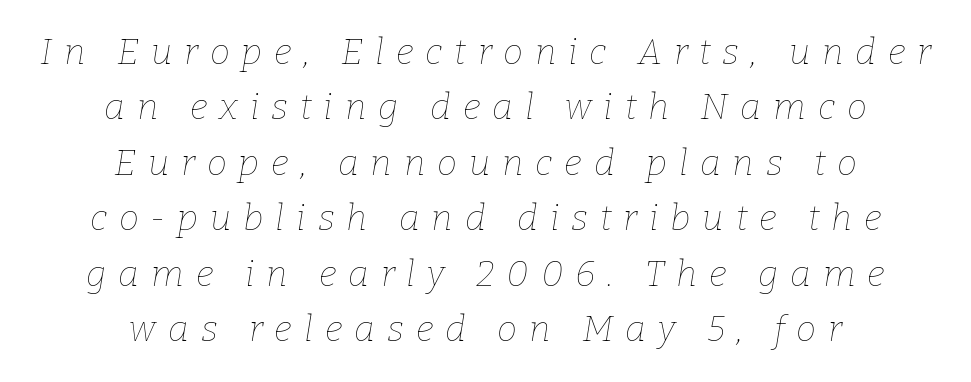
{"italic": "yes", "lean": "right", "slant_degrees": 9, "bold": "no", "weight": "thin", "width": "normal", "stroke_contrast": "low", "x_height": "medium", "monospaced": "no", "underline": "no", "align": "center", "line_spacing": "normal", "line_spacing_ratio": 1.54, "letter_spacing": "wide", "letter_spacing_em": 0.33, "glyph_px": 36}
